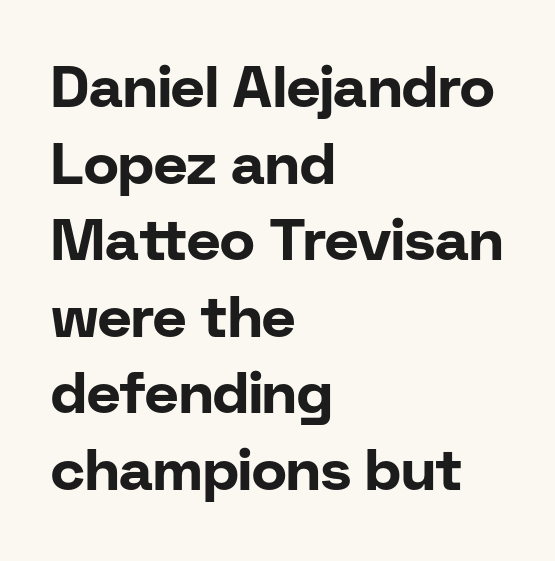
{"serif": "no", "italic": "no", "bold": "yes", "weight": "bold", "width": "normal", "stroke_contrast": "low", "x_height": "medium", "monospaced": "no", "underline": "no", "align": "left", "line_spacing": "normal", "line_spacing_ratio": 1.32, "letter_spacing": "normal", "letter_spacing_em": 0.0, "glyph_px": 58}
